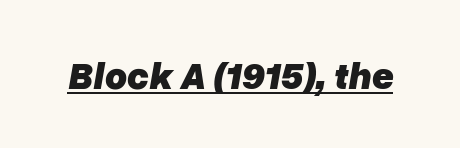
Notice how a bar underscores the lettering throughout. The whole block is typeset with a tilt. What stands out about the letter spacing? Nothing — it is the standard amount. Bold? Absolutely — the strokes are thick and heavy. The letters advance in unequal steps, a hallmark of proportional type.
